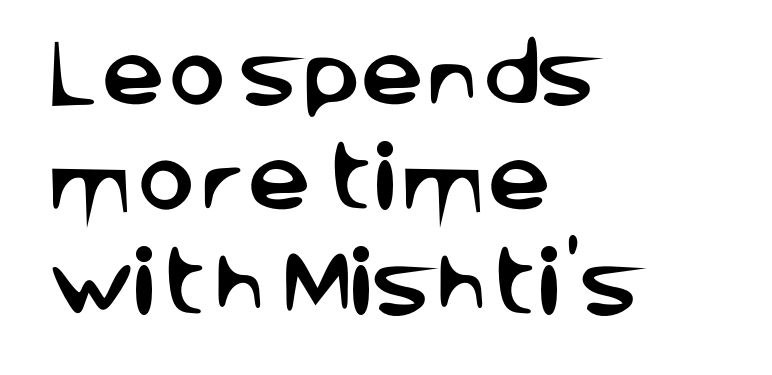
Nobody touched the tracking dial on this one. Which margin do the lines hug? The left one — the right edge is uneven. The text was rendered using a sans face with plain stroke endings. The rendering uses natural spacing where letterforms have individual widths. This sample keeps an unexceptional amount of space between lines. The foot of each line stays bare and open.
